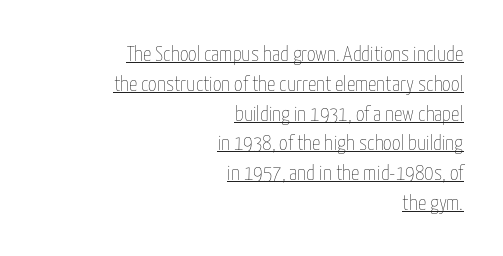
Q: Is the text bold? A: No.
Q: Is the text italic (slanted)? A: No, it is upright.
Q: Is the text underlined? A: Yes.
Q: How is the paragraph aligned? A: Right-aligned.
Q: Is the spacing between letters normal or unusually wide? A: Normal.
Q: Is the spacing between lines tight, normal or loose? A: Normal.
